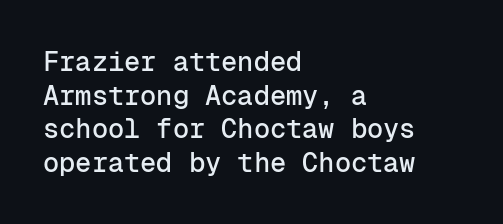
Q: Is the text italic (slanted)? A: No, it is upright.
Q: Is the text underlined? A: No.
Q: How is the paragraph aligned? A: Left-aligned.
Q: Is the spacing between letters normal or unusually wide? A: Normal.
Q: Is the spacing between lines tight, normal or loose? A: Normal.
